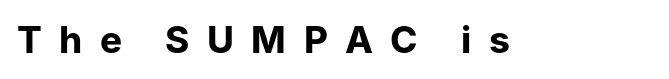
Q: Is the text bold? A: Yes.
Q: Is the text italic (slanted)? A: No, it is upright.
Q: Is the typeface a serif or a sans-serif typeface? A: Sans-serif.
Q: Is the text underlined? A: No.
Q: Is the spacing between letters normal or unusually wide? A: Unusually wide.
Q: Width (condensed, normal, or wide)? A: Normal.
Q: Stroke contrast? A: Low.
Q: x-height? A: Medium.
Q: Monospaced? A: No.
